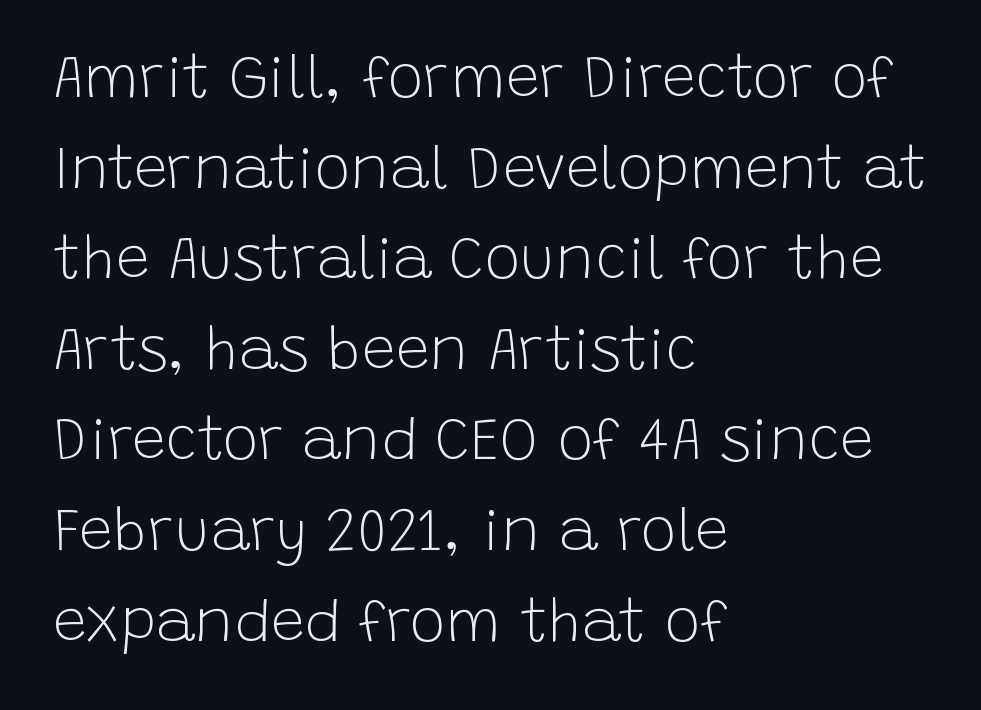
Q: Is the text bold? A: No.
Q: Is the text italic (slanted)? A: No, it is upright.
Q: Is the typeface a serif or a sans-serif typeface? A: Sans-serif.
Q: Is the text underlined? A: No.
Q: How is the paragraph aligned? A: Left-aligned.
Q: Is the spacing between letters normal or unusually wide? A: Normal.
Q: Is the spacing between lines tight, normal or loose? A: Normal.
Q: Width (condensed, normal, or wide)? A: Normal.
Q: Stroke contrast? A: Low.
Q: x-height? A: Large.
Q: Monospaced? A: No.
